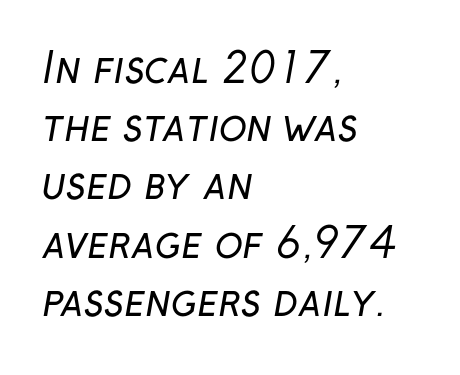
The image shows 41 px regular-weight sans-serif type; set left-aligned, normal line spacing (1.42x), normal letter spacing, not underlined; low stroke contrast and a medium x-height.
